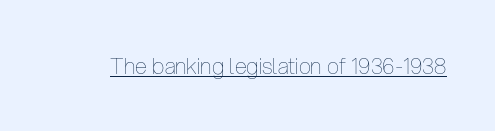
Does a line run under the words? Yes, clearly. Each word holds together tightly as a unit, with standard inter-letter gaps. When letters stand straight like this, we call the style roman or upright. Compared with a typical body face, this is equally light or lighter still.
